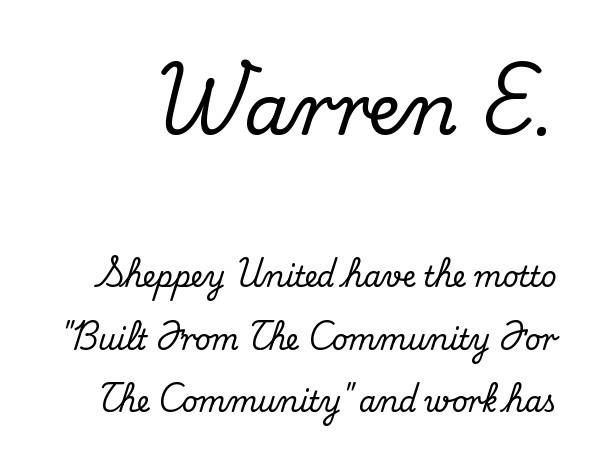
Q: Is the text italic (slanted)? A: Yes.
Q: Is the typeface a serif or a sans-serif typeface? A: Serif.
Q: Is the text underlined? A: No.
Q: Is the spacing between letters normal or unusually wide? A: Normal.
Q: Is the spacing between lines tight, normal or loose? A: Loose.
Q: Which block of text is set in a larger size, the first (top) or the second (bottom)? A: The first (top) one.
Q: Width (condensed, normal, or wide)? A: Normal.
Q: Stroke contrast? A: Medium.
Q: x-height? A: Small.
Q: Monospaced? A: No.
